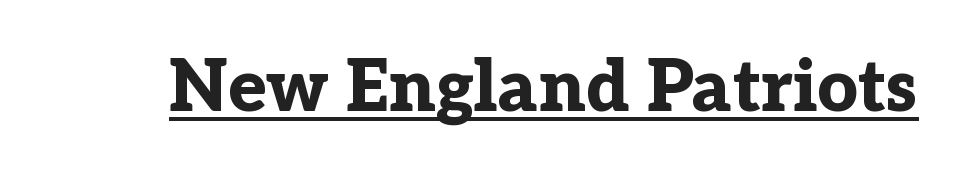
Underline: present. Nobody touched the tracking dial on this one. Pretty heavy lettering here — definitely bold. Examine the stroke ends and you'll spot serifs. The typography opts for an upright posture over an oblique one. Think of a printed novel: that variable character pitch is what you see here.
